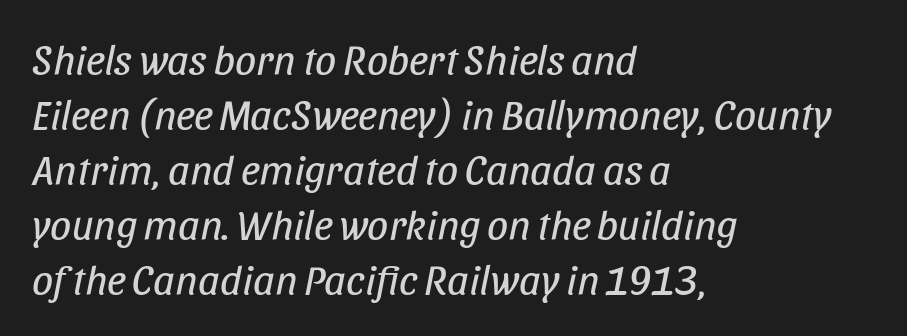
Q: Is the text bold? A: No.
Q: Is the text italic (slanted)? A: Yes, it leans right by about 11 degrees.
Q: Is the text underlined? A: No.
Q: How is the paragraph aligned? A: Left-aligned.
Q: Is the spacing between letters normal or unusually wide? A: Normal.
Q: Is the spacing between lines tight, normal or loose? A: Normal.
Q: Width (condensed, normal, or wide)? A: Condensed.
Q: Stroke contrast? A: Low.
Q: x-height? A: Large.
Q: Monospaced? A: No.
